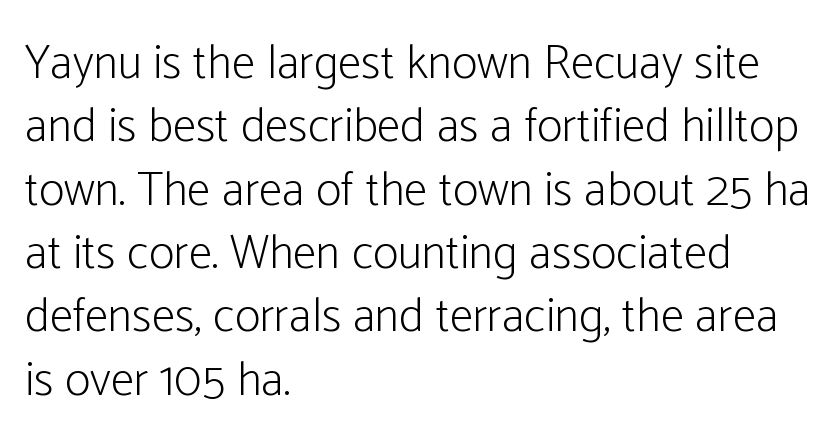
Q: Is the text bold? A: No.
Q: Is the text italic (slanted)? A: No, it is upright.
Q: Is the typeface a serif or a sans-serif typeface? A: Sans-serif.
Q: Is the text underlined? A: No.
Q: How is the paragraph aligned? A: Left-aligned.
Q: Is the spacing between letters normal or unusually wide? A: Normal.
Q: Is the spacing between lines tight, normal or loose? A: Normal.
Q: Width (condensed, normal, or wide)? A: Condensed.
Q: Stroke contrast? A: Low.
Q: x-height? A: Medium.
Q: Monospaced? A: No.
